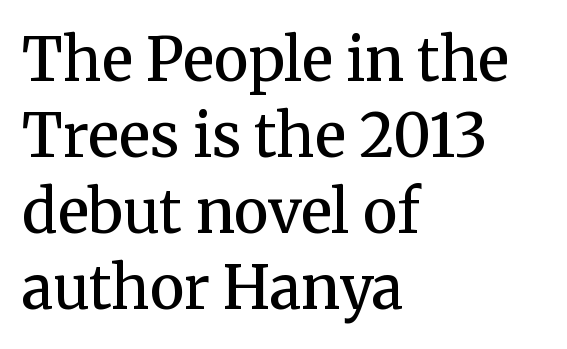
Stroke terminals: seriffed. The face used here is proportionally spaced, like ordinary book or web type. Each glyph is drawn with semibold strokes, heavier than normal yet not fully bold. Students, note that the glyphs here touch the page at normal intervals.
